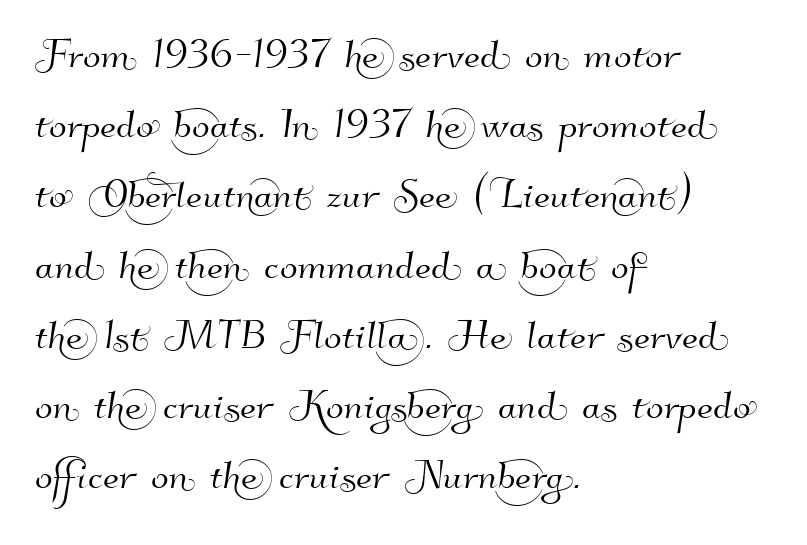
{"serif": "no", "width": "normal", "stroke_contrast": "high", "x_height": "small", "monospaced": "no", "underline": "no", "align": "left", "line_spacing": "normal", "line_spacing_ratio": 1.35, "letter_spacing": "normal", "letter_spacing_em": 0.0, "glyph_px": 52}
